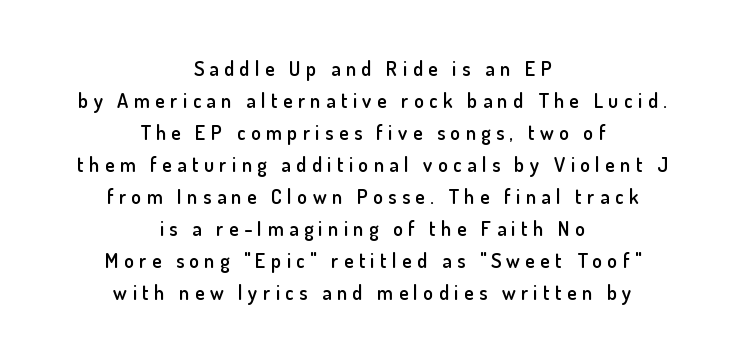
Does extra space separate the letters? Yes, quite a lot of it. Plain, unruled lines of type. Teacher's note: observe the equal gaps on both sides — that is centered alignment. Regular leading. The lettering stays uniformly vertical, giving the passage a roman look.
